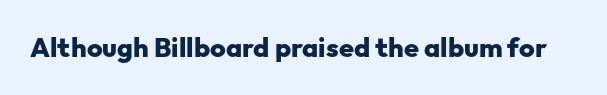
Q: Is the text bold? A: Yes.
Q: Is the text italic (slanted)? A: No, it is upright.
Q: Is the text underlined? A: No.
Q: Is the spacing between letters normal or unusually wide? A: Normal.
